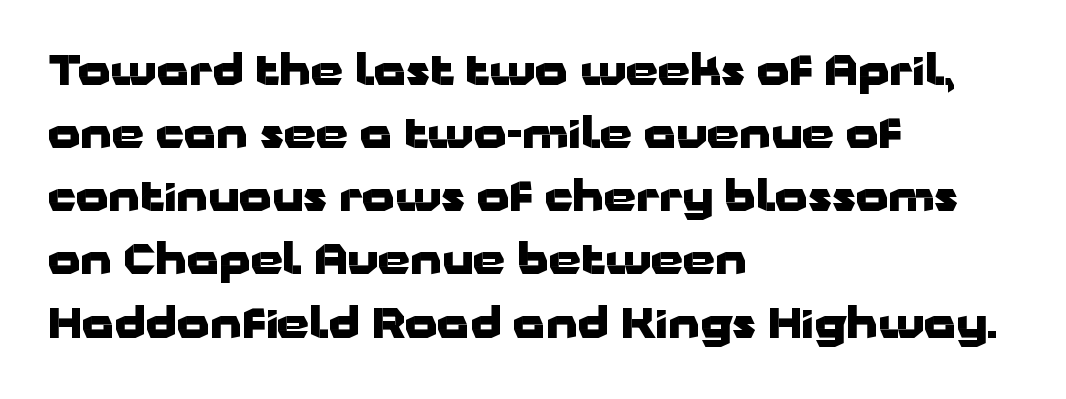
The image shows 41 px heavy, wide sans-serif type, upright; set left-aligned, normal line spacing (1.54x), normal letter spacing, not underlined; low stroke contrast and a medium x-height.
